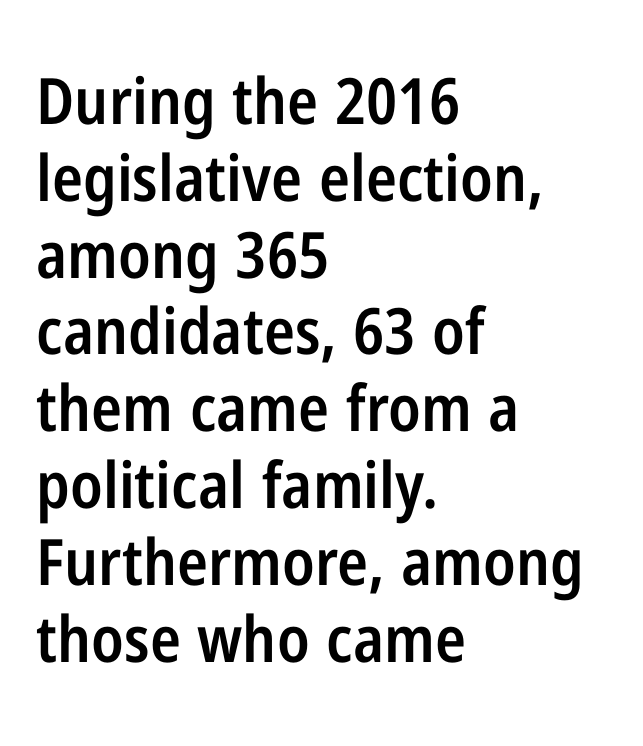
The ragged edge is on the right, which tells us the setting is flush left. Note the varied advance widths — an 'i' is clearly narrower than an 'm'. Strokes here are thickened, but only to semibold level. Tall strokes in this sample are plumb rather than angled. This is sans-serif lettering, the kind often seen on screens and signage.
